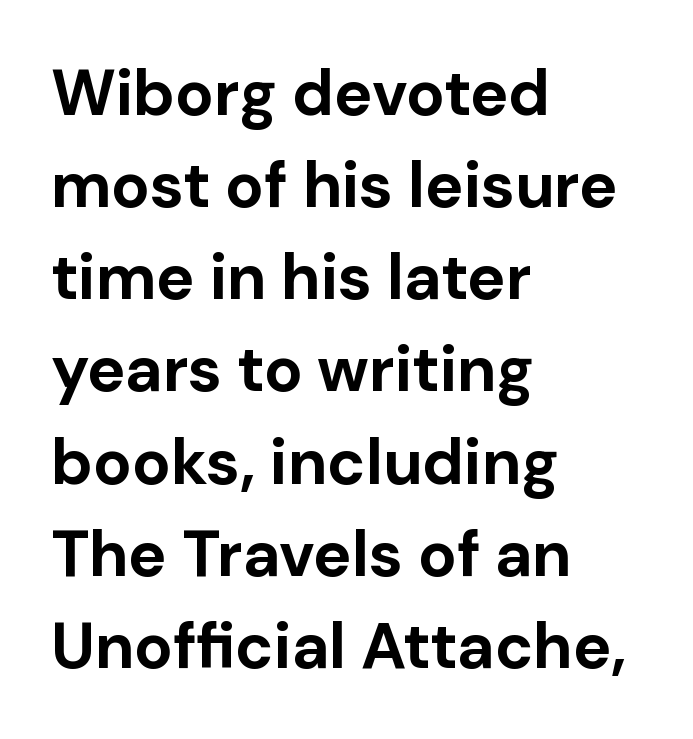
{"serif": "no", "italic": "no", "bold": "yes", "weight": "bold", "width": "normal", "stroke_contrast": "low", "x_height": "medium", "monospaced": "no", "underline": "no", "align": "left", "line_spacing": "normal", "line_spacing_ratio": 1.44, "letter_spacing": "normal", "letter_spacing_em": 0.0, "glyph_px": 64}
